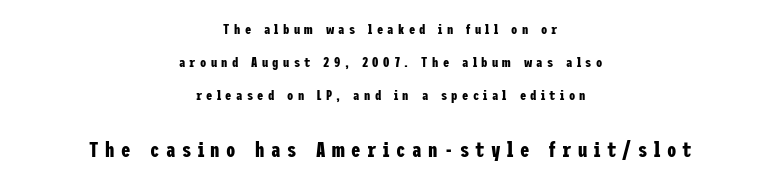
{"italic": "no", "bold": "yes", "underline": "no", "align": "center", "line_spacing": "loose", "line_spacing_ratio": 2.37, "letter_spacing": "wide", "letter_spacing_em": 0.31, "larger_block": "second", "size_ratio": 1.5, "glyph_px": 21}
